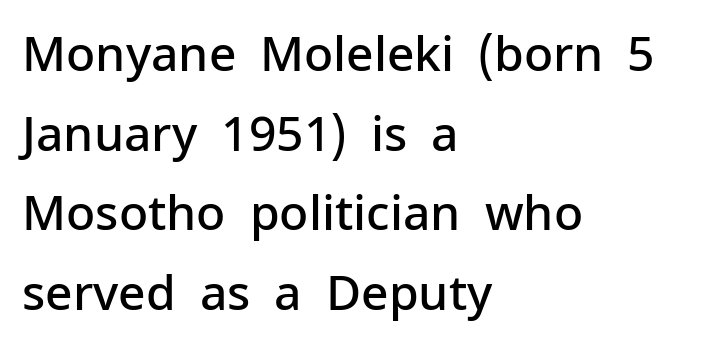
{"serif": "no", "italic": "no", "bold": "semi", "weight": "semibold", "width": "normal", "stroke_contrast": "low", "x_height": "medium", "monospaced": "no", "underline": "no", "align": "left", "line_spacing": "normal", "line_spacing_ratio": 1.66, "letter_spacing": "normal", "letter_spacing_em": 0.0, "glyph_px": 48}
